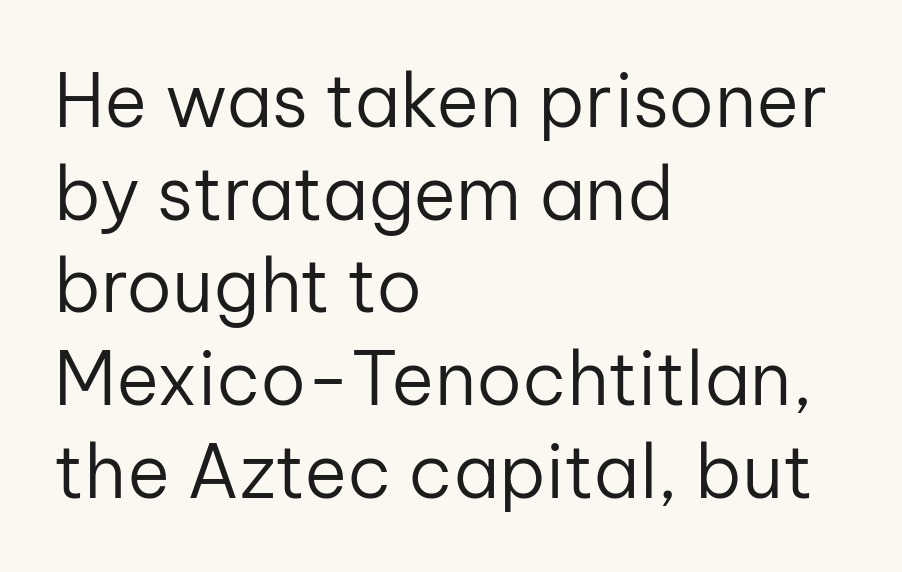
The image shows 73 px regular-weight sans-serif type, upright; set left-aligned, normal line spacing (1.27x), normal letter spacing, not underlined; low stroke contrast and a medium x-height.
